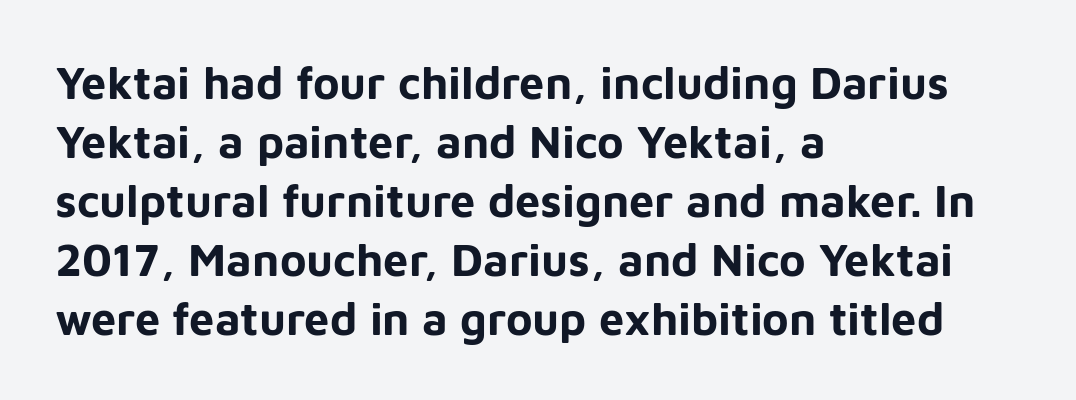
{"serif": "no", "italic": "no", "bold": "yes", "weight": "bold", "width": "normal", "stroke_contrast": "low", "x_height": "medium", "monospaced": "no", "underline": "no", "align": "left", "line_spacing": "normal", "line_spacing_ratio": 1.31, "letter_spacing": "normal", "letter_spacing_em": 0.0, "glyph_px": 45}
